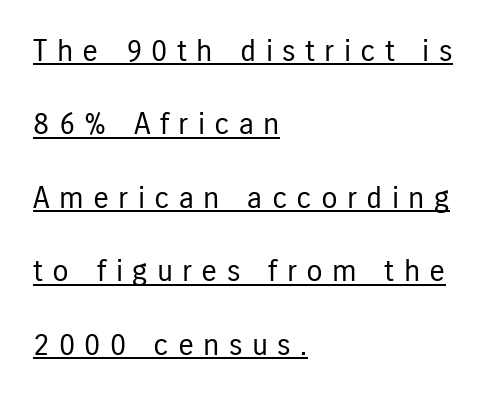
{"serif": "no", "italic": "no", "bold": "no", "weight": "regular", "width": "condensed", "stroke_contrast": "low", "x_height": "medium", "monospaced": "no", "underline": "yes", "align": "left", "line_spacing": "loose", "line_spacing_ratio": 2.45, "letter_spacing": "wide", "letter_spacing_em": 0.31, "glyph_px": 30}
